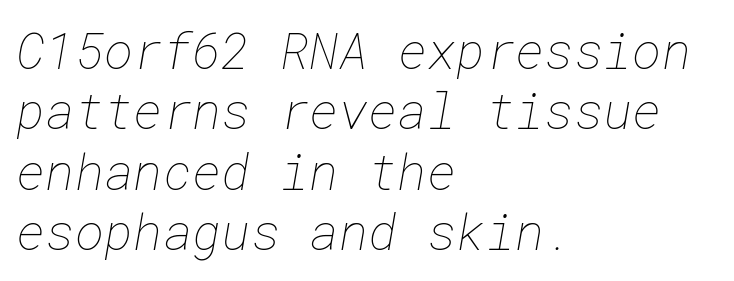
{"bold": "no", "weight": "thin", "width": "normal", "stroke_contrast": "low", "x_height": "medium", "underline": "no", "align": "left", "line_spacing_ratio": 1.21, "letter_spacing": "normal", "letter_spacing_em": 0.0, "glyph_px": 50}
